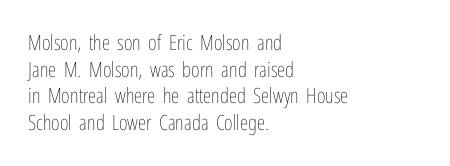
The image shows 21 px text type, upright; set left-aligned, normal line spacing (1.27x), normal letter spacing, not underlined.
